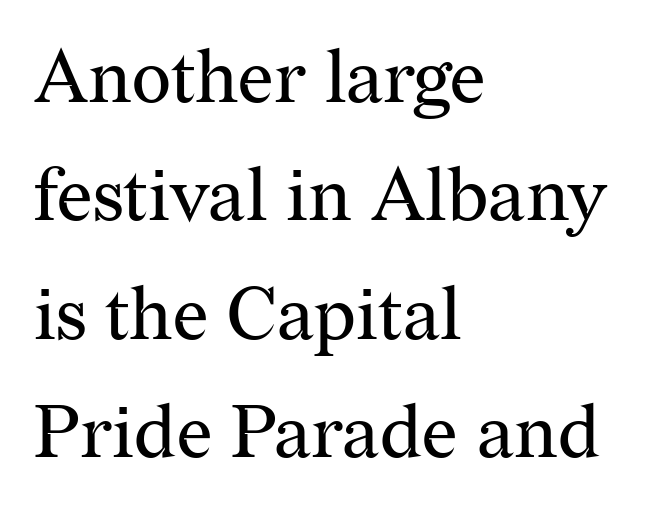
{"serif": "yes", "italic": "no", "bold": "no", "weight": "regular", "width": "normal", "stroke_contrast": "medium", "x_height": "medium", "monospaced": "no", "underline": "no", "align": "left", "line_spacing": "normal", "line_spacing_ratio": 1.58, "letter_spacing": "normal", "letter_spacing_em": 0.0, "glyph_px": 75}
